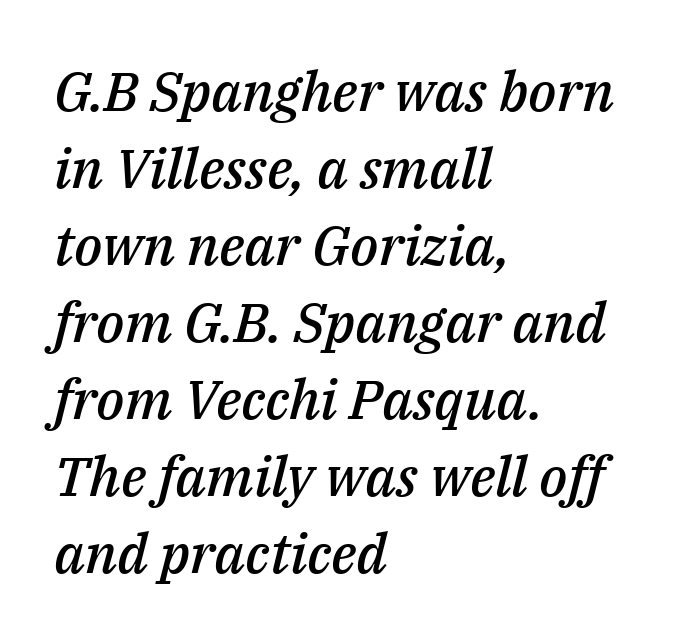
{"italic": "yes", "lean": "right", "slant_degrees": 14, "bold": "semi", "weight": "semibold", "width": "normal", "stroke_contrast": "medium", "x_height": "medium", "monospaced": "no", "underline": "no", "align": "left", "line_spacing": "normal", "line_spacing_ratio": 1.4, "letter_spacing": "normal", "letter_spacing_em": 0.0, "glyph_px": 55}
